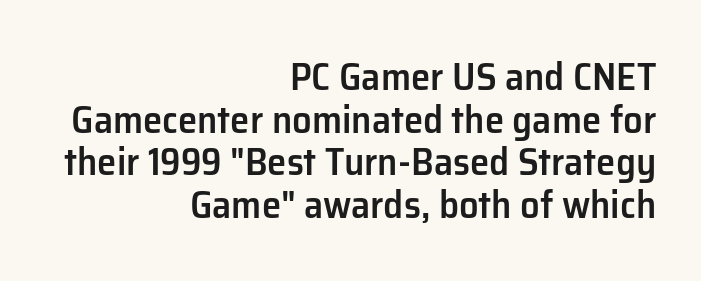
The image shows 39 px semibold sans-serif type, upright; set right-aligned, tight line spacing (1.09x), normal letter spacing, not underlined; low stroke contrast and a medium x-height.
